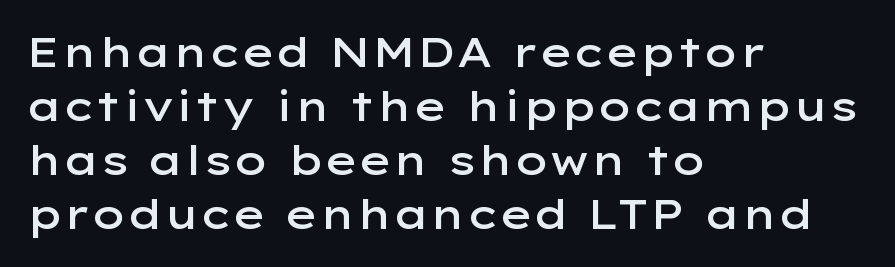
The image shows 41 px semibold, wide sans-serif type, upright; set left-aligned, normal line spacing (1.32x), normal letter spacing, not underlined; low stroke contrast and a medium x-height.
